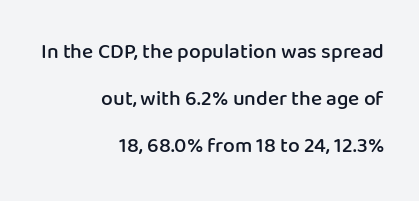
The image shows 21 px text type, upright; set right-aligned, loose line spacing (2.25x), normal letter spacing, not underlined.
